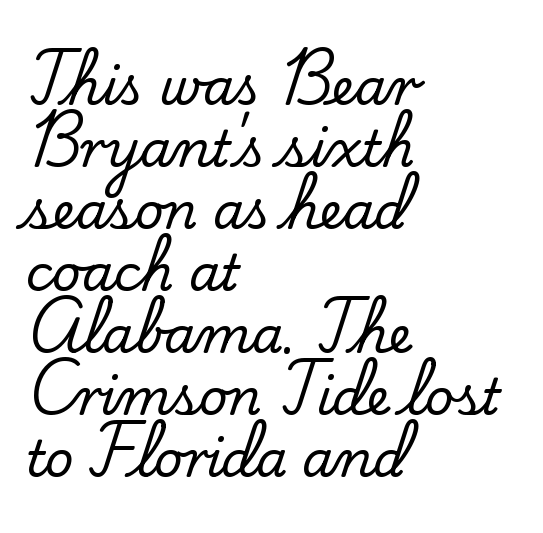
{"serif": "yes", "width": "normal", "stroke_contrast": "low", "x_height": "small", "monospaced": "no", "underline": "no", "align": "left", "line_spacing_ratio": 1.24, "letter_spacing": "normal", "letter_spacing_em": 0.0, "glyph_px": 50}
